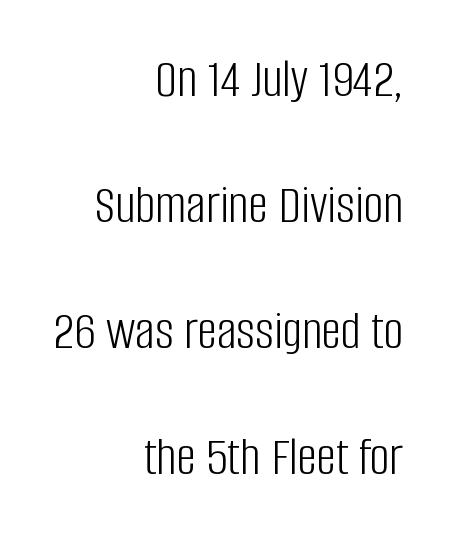
The image shows 55 px light, condensed sans-serif type, upright; set right-aligned, loose line spacing (2.29x), normal letter spacing, not underlined; low stroke contrast and a large x-height.
